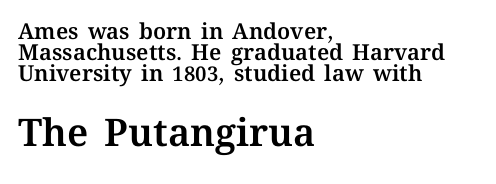
Q: Is the text italic (slanted)? A: No, it is upright.
Q: Is the text underlined? A: No.
Q: How is the paragraph aligned? A: Left-aligned.
Q: Is the spacing between letters normal or unusually wide? A: Normal.
Q: Is the spacing between lines tight, normal or loose? A: Tight.
Q: Which block of text is set in a larger size, the first (top) or the second (bottom)? A: The second (bottom) one.
Q: Width (condensed, normal, or wide)? A: Normal.
Q: Stroke contrast? A: Medium.
Q: x-height? A: Medium.
Q: Monospaced? A: No.
